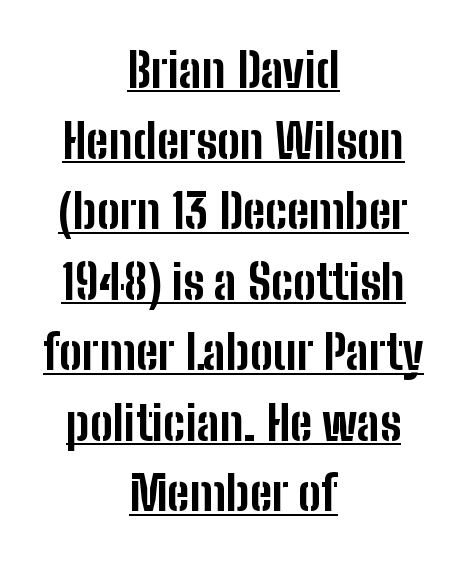
The image shows 48 px bold, condensed sans-serif type, upright; set centered, normal line spacing (1.47x), normal letter spacing, underlined; low stroke contrast and a medium x-height.
